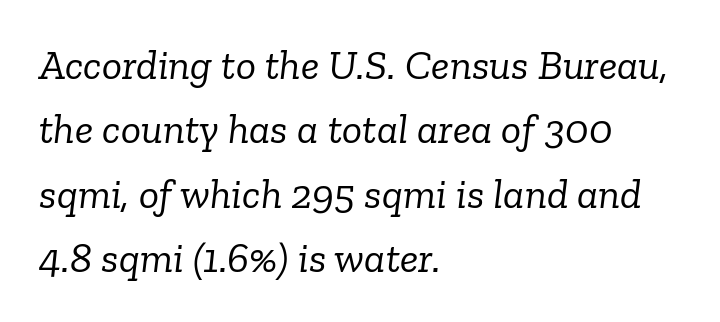
Each line starts at the same left margin while the right side varies. Just letters on the line, the space beneath them empty. Between one letter and the next there's only the usual sliver of space. Horizontal bands of white between lines are of average thickness. The face used here is proportionally spaced, like ordinary book or web type. The typeface has the unassuming heft of standard copy or less.
